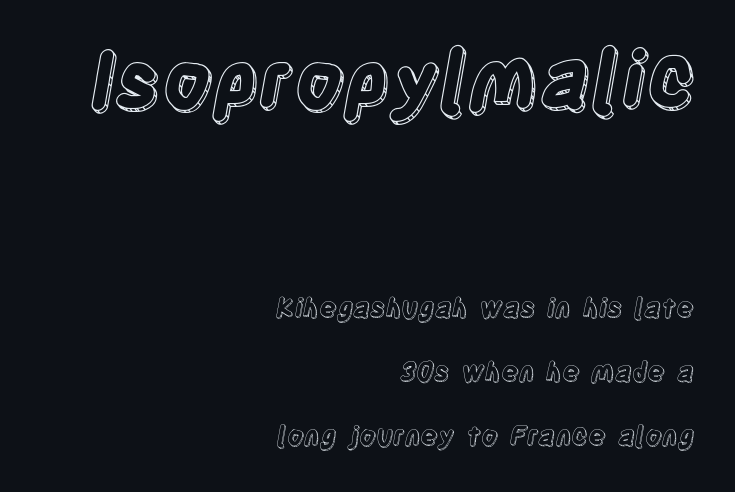
The image shows 78 px condensed type; set right-aligned, loose line spacing (2.45x), normal letter spacing, not underlined; the first (top) block is 3.0x larger; a large x-height.
